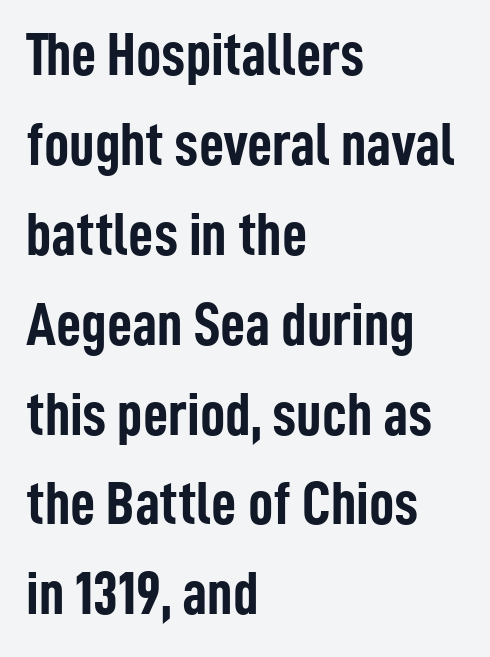
{"serif": "no", "italic": "no", "bold": "yes", "weight": "semibold", "width": "condensed", "stroke_contrast": "low", "x_height": "medium", "monospaced": "no", "underline": "no", "align": "left", "line_spacing": "normal", "line_spacing_ratio": 1.45, "letter_spacing": "normal", "letter_spacing_em": 0.0, "glyph_px": 62}
